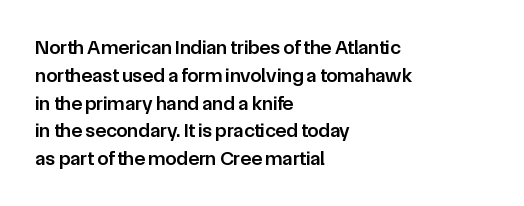
The image shows 20 px text type, upright; set left-aligned, normal line spacing (1.39x), normal letter spacing, not underlined.
